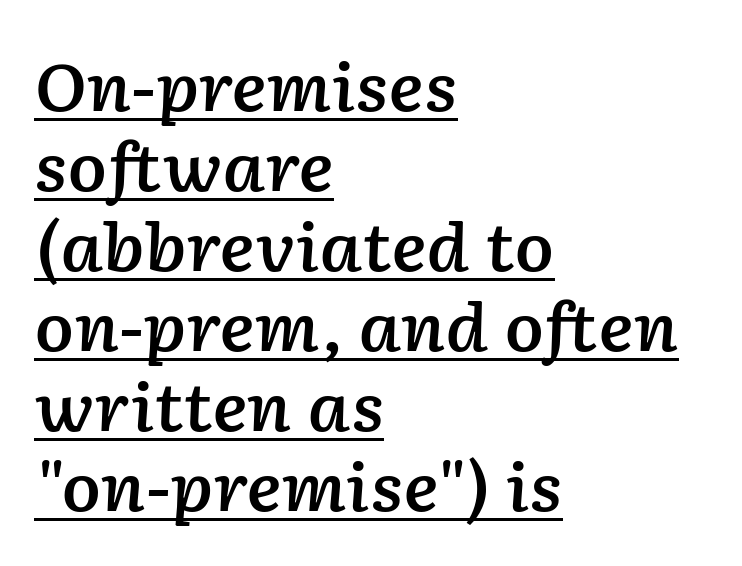
These lines carry some extra weight — a demibold, not a full bold. Do the characters align in a grid? No, the font is proportional. An italicized treatment has been applied to the whole sample. Compared with typical body copy, the letter spacing here is the same.
